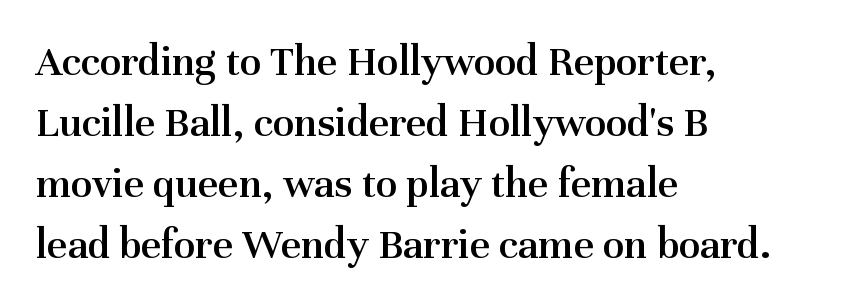
This is roman type, the default non-slanted kind. Each letter's strokes conclude with small projecting serifs. Layout note: lines flush left. Nobody drew a line under any word here. Look at the stroke-to-counter ratio: somewhat heavy, a semibold.
